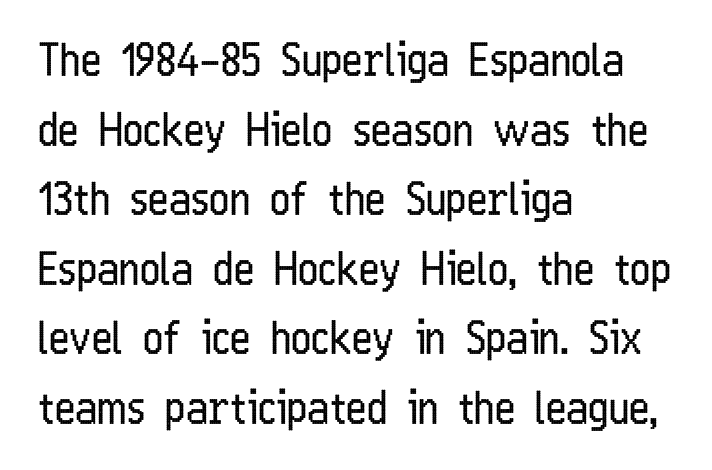
Q: Is the text bold? A: No.
Q: Is the text italic (slanted)? A: No, it is upright.
Q: Is the typeface a serif or a sans-serif typeface? A: Sans-serif.
Q: Is the text underlined? A: No.
Q: How is the paragraph aligned? A: Left-aligned.
Q: Is the spacing between letters normal or unusually wide? A: Normal.
Q: Is the spacing between lines tight, normal or loose? A: Normal.
Q: Width (condensed, normal, or wide)? A: Condensed.
Q: Stroke contrast? A: Low.
Q: x-height? A: Medium.
Q: Monospaced? A: No.
